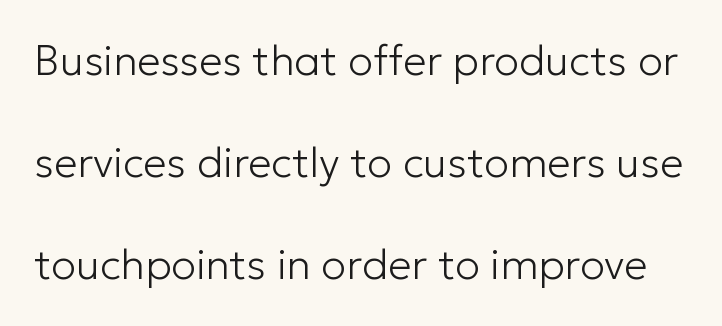
{"serif": "no", "italic": "no", "bold": "no", "weight": "light", "width": "normal", "stroke_contrast": "low", "x_height": "medium", "monospaced": "no", "underline": "no", "line_spacing": "loose", "line_spacing_ratio": 2.43, "letter_spacing": "normal", "letter_spacing_em": 0.0, "glyph_px": 42}
